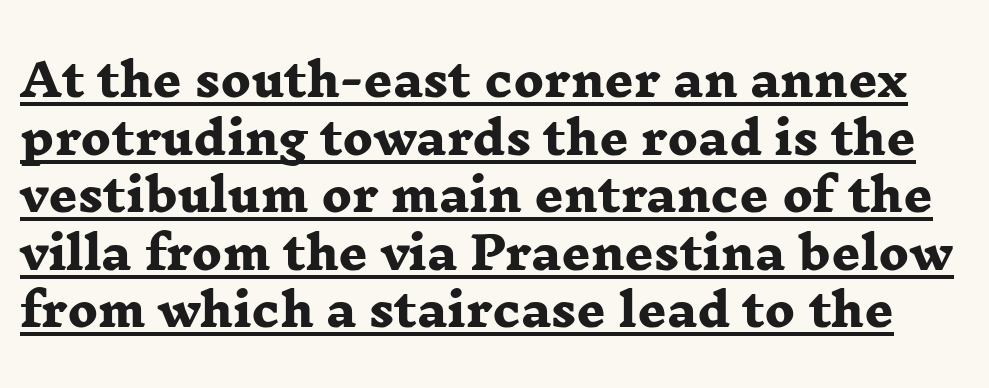
The image shows 45 px heavy, wide serif type; set normal line spacing (1.28x), normal letter spacing, underlined; low stroke contrast and a medium x-height.
